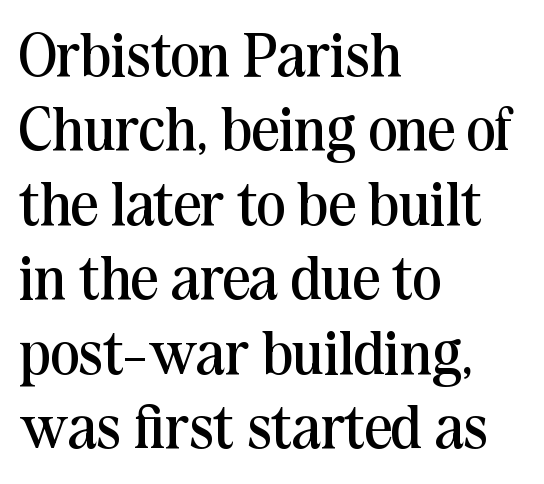
{"serif": "yes", "italic": "no", "bold": "no", "weight": "regular", "width": "normal", "stroke_contrast": "medium", "x_height": "medium", "monospaced": "no", "underline": "no", "align": "left", "line_spacing_ratio": 1.22, "letter_spacing": "normal", "letter_spacing_em": 0.0, "glyph_px": 61}
